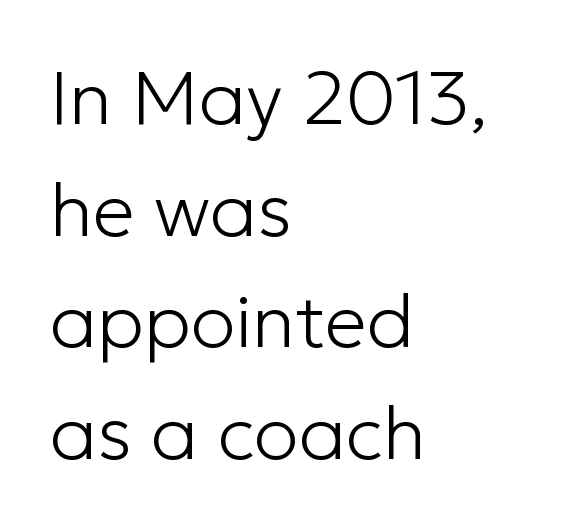
{"serif": "no", "italic": "no", "bold": "no", "weight": "light", "width": "normal", "stroke_contrast": "low", "x_height": "medium", "monospaced": "no", "underline": "no", "align": "left", "line_spacing": "normal", "line_spacing_ratio": 1.49, "letter_spacing": "normal", "letter_spacing_em": 0.0, "glyph_px": 75}
